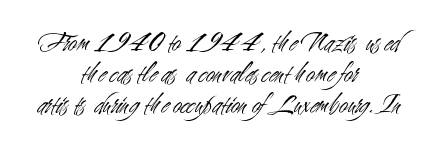
{"serif": "no", "bold": "no", "weight": "light", "width": "condensed", "stroke_contrast": "medium", "x_height": "small", "monospaced": "no", "underline": "no", "align": "center", "line_spacing": "tight", "line_spacing_ratio": 1.04, "letter_spacing": "normal", "letter_spacing_em": 0.0, "glyph_px": 30}
